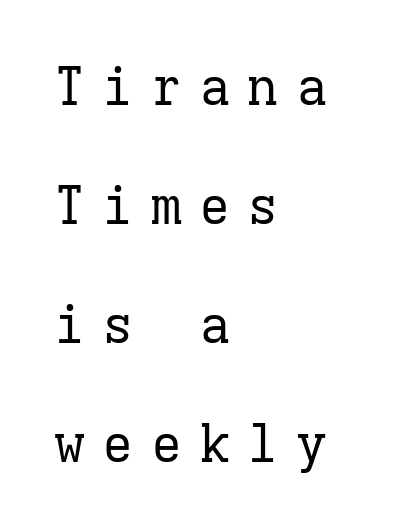
Stroke mass is kept to a normal reading level or below. Successive baselines arrive slowly, with a big drop between each. Think of a typewriter: that constant character pitch is what you see here. Every row of glyphs begins at an identical x-position on the left. Every stem runs plumb, perpendicular to the baseline.
